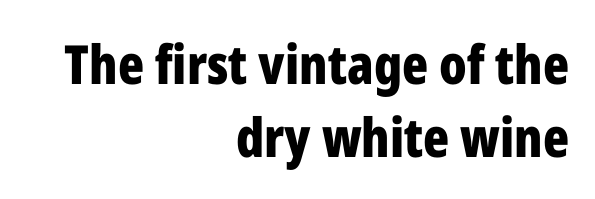
Q: Is the text bold? A: Yes.
Q: Is the text italic (slanted)? A: No, it is upright.
Q: Is the typeface a serif or a sans-serif typeface? A: Sans-serif.
Q: Is the text underlined? A: No.
Q: How is the paragraph aligned? A: Right-aligned.
Q: Is the spacing between letters normal or unusually wide? A: Normal.
Q: Is the spacing between lines tight, normal or loose? A: Normal.
Q: Width (condensed, normal, or wide)? A: Condensed.
Q: Stroke contrast? A: Low.
Q: x-height? A: Medium.
Q: Monospaced? A: No.
